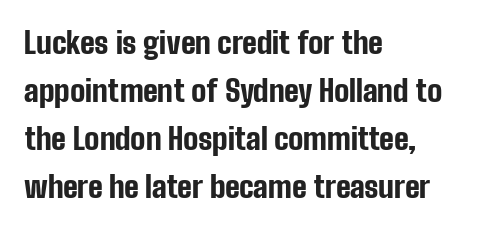
{"serif": "no", "italic": "no", "bold": "yes", "weight": "bold", "width": "condensed", "stroke_contrast": "low", "x_height": "medium", "monospaced": "no", "underline": "no", "align": "left", "line_spacing": "normal", "line_spacing_ratio": 1.6, "letter_spacing": "normal", "letter_spacing_em": 0.0, "glyph_px": 30}
